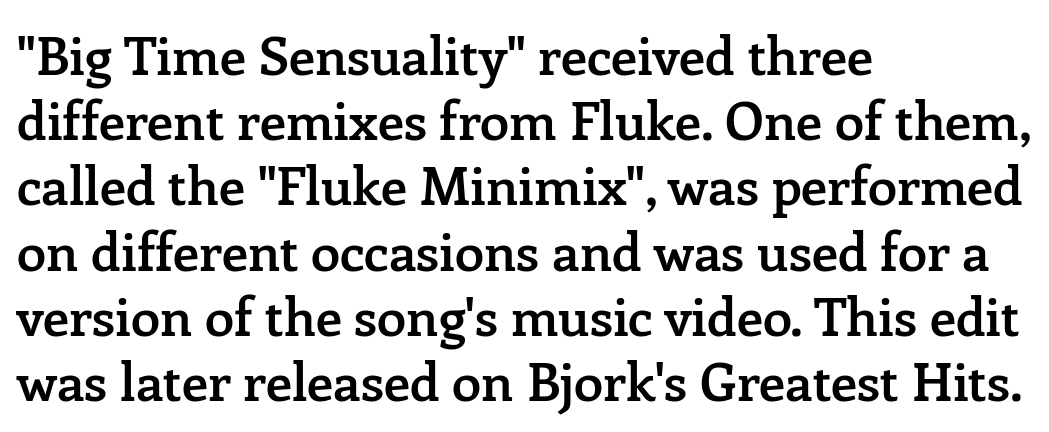
Q: Is the text bold? A: Semi-bold.
Q: Is the text italic (slanted)? A: No, it is upright.
Q: Is the typeface a serif or a sans-serif typeface? A: Serif.
Q: Is the text underlined? A: No.
Q: How is the paragraph aligned? A: Left-aligned.
Q: Is the spacing between letters normal or unusually wide? A: Normal.
Q: Width (condensed, normal, or wide)? A: Normal.
Q: Stroke contrast? A: Low.
Q: x-height? A: Medium.
Q: Monospaced? A: No.
